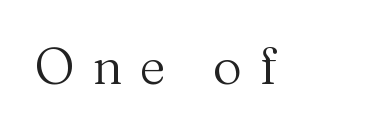
The image shows 51 px regular-weight serif type, upright; set unusually wide letter spacing (+0.34 em), not underlined; medium stroke contrast and a medium x-height.
